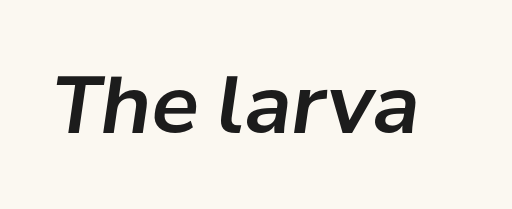
Q: Is the text italic (slanted)? A: Yes, it leans right by about 8 degrees.
Q: Is the text underlined? A: No.
Q: Is the spacing between letters normal or unusually wide? A: Normal.
Q: Width (condensed, normal, or wide)? A: Normal.
Q: Stroke contrast? A: Low.
Q: x-height? A: Medium.
Q: Monospaced? A: No.
